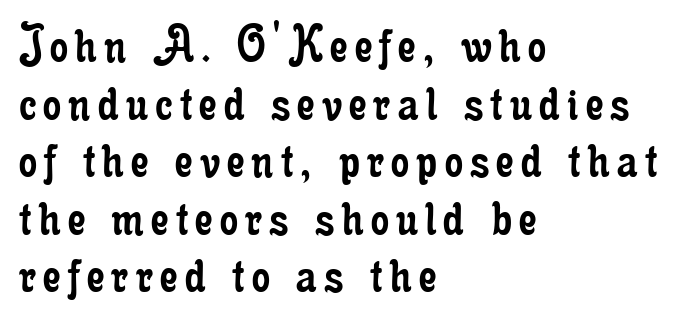
Q: Is the text bold? A: No.
Q: Is the text italic (slanted)? A: No, it is upright.
Q: Is the typeface a serif or a sans-serif typeface? A: Serif.
Q: Is the text underlined? A: No.
Q: How is the paragraph aligned? A: Left-aligned.
Q: Is the spacing between lines tight, normal or loose? A: Tight.
Q: Width (condensed, normal, or wide)? A: Condensed.
Q: Stroke contrast? A: Low.
Q: x-height? A: Small.
Q: Monospaced? A: No.
